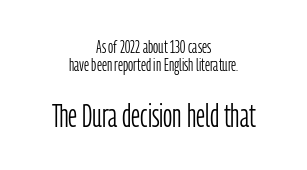
The image shows 32 px light, condensed sans-serif type, upright; set centered, tight line spacing (0.98x), normal letter spacing, not underlined; the second (bottom) block is 1.78x larger; low stroke contrast and a medium x-height.
